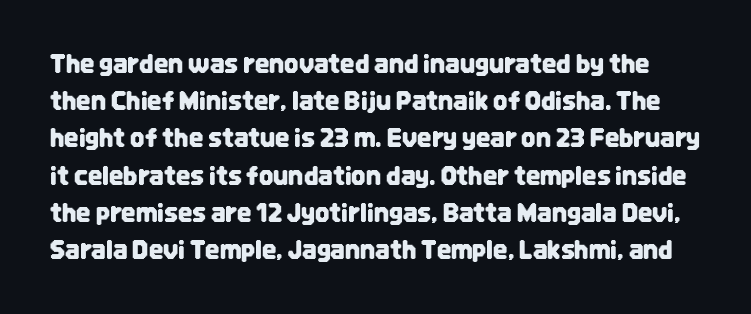
No extra tracking has been applied to these lines. This rendering features lettering with no underline. The type sits square on the baseline with zero lean. What's the leading like? Ordinary, nothing unusual.
